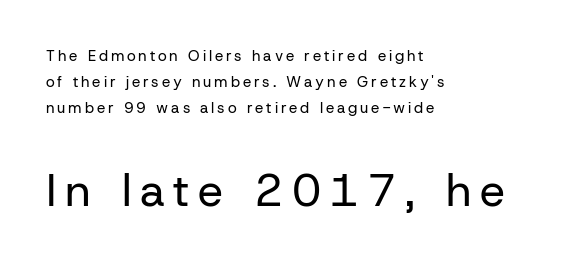
The image shows 45 px regular-weight sans-serif type, upright; set left-aligned, line spacing 1.75x, not underlined; the second (bottom) block is 3.0x larger; low stroke contrast and a medium x-height.
